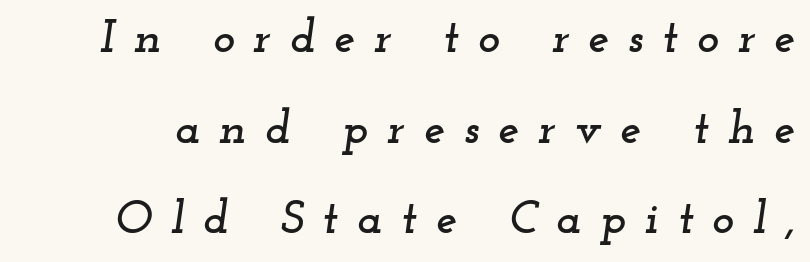
{"serif": "yes", "italic": "yes", "lean": "right", "slant_degrees": 12, "width": "wide", "stroke_contrast": "low", "x_height": "small", "monospaced": "no", "underline": "no", "line_spacing": "loose", "line_spacing_ratio": 1.93, "letter_spacing": "wide", "letter_spacing_em": 0.4, "glyph_px": 47}
